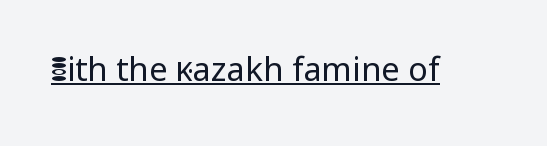
The image shows 33 px regular-weight sans-serif type, upright; set normal letter spacing, underlined; low stroke contrast and a medium x-height.
